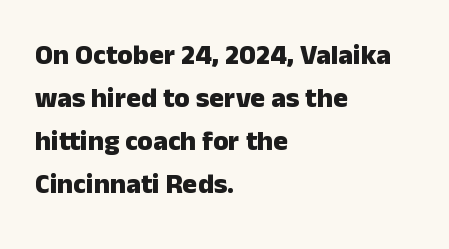
{"serif": "no", "italic": "no", "bold": "yes", "weight": "heavy", "width": "normal", "stroke_contrast": "low", "x_height": "medium", "monospaced": "no", "underline": "no", "align": "left", "line_spacing": "normal", "line_spacing_ratio": 1.54, "letter_spacing": "normal", "letter_spacing_em": 0.0, "glyph_px": 28}
